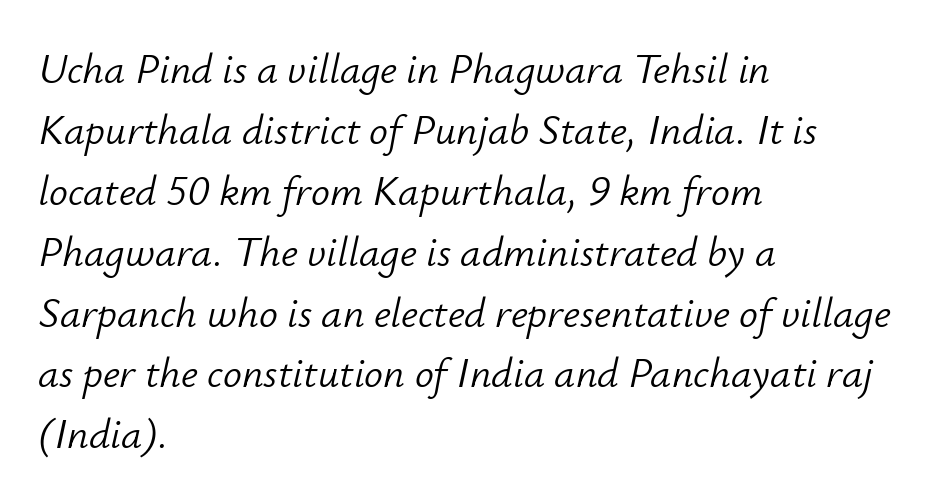
Q: Is the text bold? A: No.
Q: Is the text italic (slanted)? A: Yes, it leans right by about 12 degrees.
Q: Is the text underlined? A: No.
Q: How is the paragraph aligned? A: Left-aligned.
Q: Is the spacing between letters normal or unusually wide? A: Normal.
Q: Is the spacing between lines tight, normal or loose? A: Normal.
Q: Width (condensed, normal, or wide)? A: Normal.
Q: Stroke contrast? A: Low.
Q: x-height? A: Small.
Q: Monospaced? A: No.
